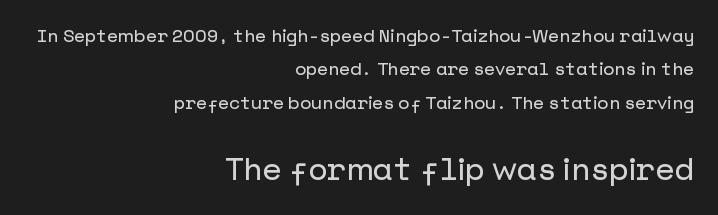
Q: Is the text italic (slanted)? A: No, it is upright.
Q: Is the typeface a serif or a sans-serif typeface? A: Sans-serif.
Q: Is the text underlined? A: No.
Q: How is the paragraph aligned? A: Right-aligned.
Q: Is the spacing between letters normal or unusually wide? A: Normal.
Q: Which block of text is set in a larger size, the first (top) or the second (bottom)? A: The second (bottom) one.
Q: Width (condensed, normal, or wide)? A: Normal.
Q: Stroke contrast? A: Low.
Q: x-height? A: Medium.
